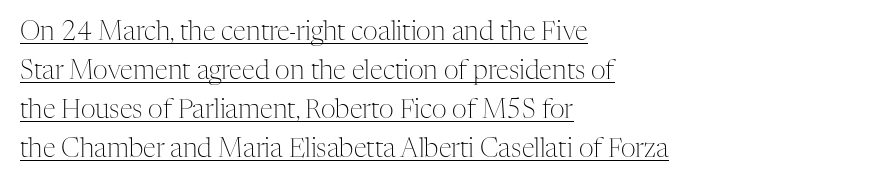
Q: Is the text bold? A: No.
Q: Is the text italic (slanted)? A: No, it is upright.
Q: Is the text underlined? A: Yes.
Q: How is the paragraph aligned? A: Left-aligned.
Q: Is the spacing between letters normal or unusually wide? A: Normal.
Q: Is the spacing between lines tight, normal or loose? A: Normal.
